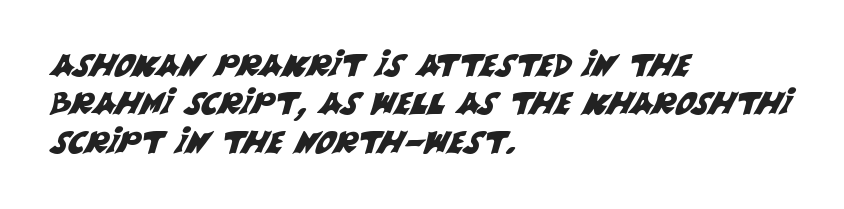
Q: Is the typeface a serif or a sans-serif typeface? A: Sans-serif.
Q: Is the text underlined? A: No.
Q: How is the paragraph aligned? A: Left-aligned.
Q: Is the spacing between letters normal or unusually wide? A: Normal.
Q: Width (condensed, normal, or wide)? A: Normal.
Q: Stroke contrast? A: Medium.
Q: x-height? A: Large.
Q: Monospaced? A: No.
